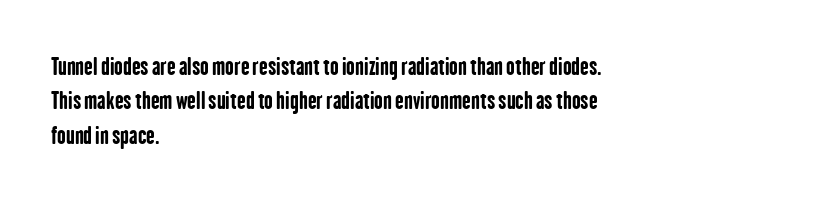
Q: Is the text bold? A: Yes.
Q: Is the text italic (slanted)? A: No, it is upright.
Q: Is the text underlined? A: No.
Q: How is the paragraph aligned? A: Left-aligned.
Q: Is the spacing between letters normal or unusually wide? A: Normal.
Q: Is the spacing between lines tight, normal or loose? A: Normal.
